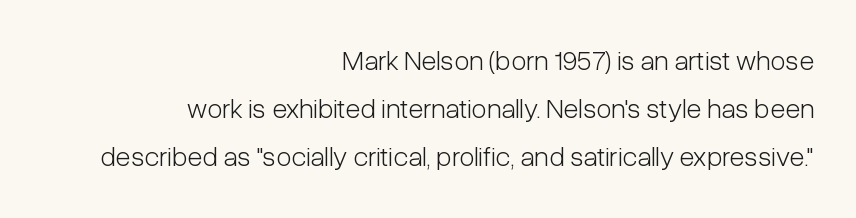
The image shows 28 px light, condensed sans-serif type, upright; set right-aligned, line spacing 1.71x, normal letter spacing, not underlined; low stroke contrast and a medium x-height.
